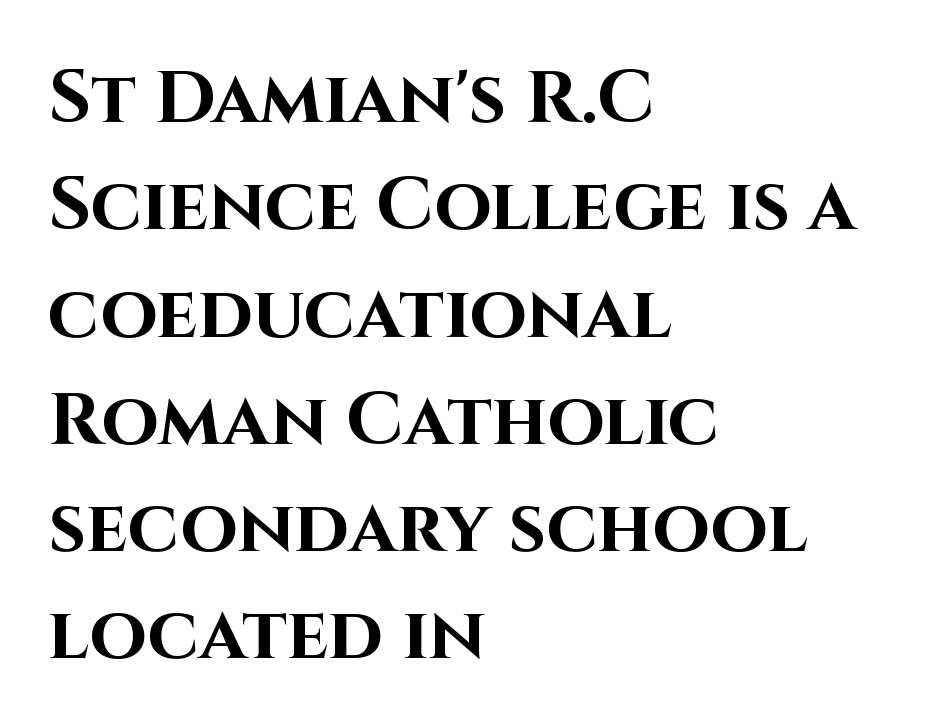
{"serif": "no", "italic": "no", "bold": "yes", "weight": "bold", "width": "normal", "stroke_contrast": "high", "x_height": "large", "monospaced": "no", "underline": "no", "align": "left", "line_spacing": "normal", "line_spacing_ratio": 1.45, "letter_spacing": "normal", "letter_spacing_em": 0.0, "glyph_px": 74}
